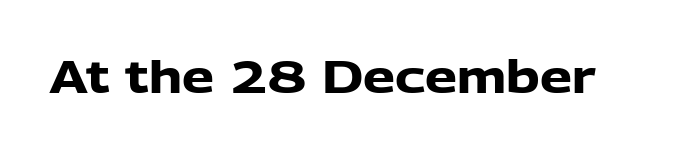
When letters stand straight like this, we call the style roman or upright. Varying glyph widths throughout — classic text-font behaviour. These lines keep a tight, regular rhythm from letter to letter. The rendering shows plain stroke endings on the letterforms — a sans-serif design. Bold? Absolutely — the strokes are thick and heavy.
